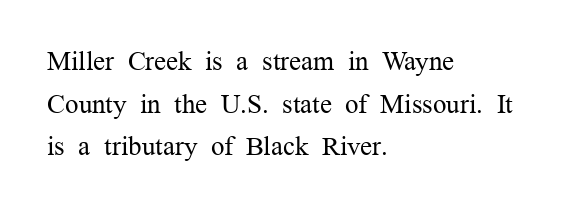
The ragged edge is on the right, which tells us the setting is flush left. Vertical strokes here are truly vertical. Heaviness? Minimal to ordinary, like unemphasized prose. Lines of text with bare space underneath.
